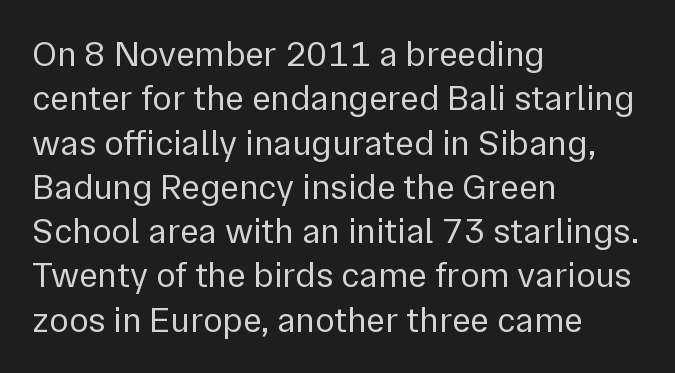
{"serif": "no", "italic": "no", "bold": "no", "weight": "regular", "width": "normal", "x_height": "medium", "monospaced": "no", "underline": "no", "align": "left", "line_spacing_ratio": 1.23, "letter_spacing": "normal", "letter_spacing_em": 0.0, "glyph_px": 36}
